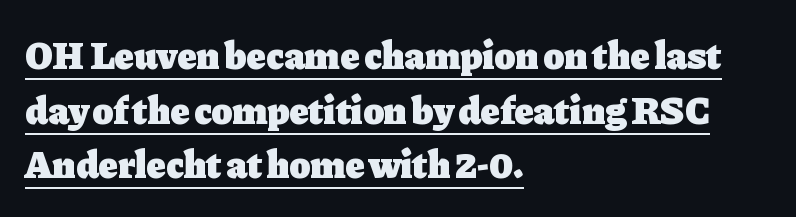
{"serif": "yes", "italic": "no", "bold": "yes", "weight": "heavy", "width": "normal", "stroke_contrast": "low", "x_height": "medium", "monospaced": "no", "underline": "yes", "align": "left", "line_spacing": "normal", "line_spacing_ratio": 1.4, "letter_spacing": "normal", "letter_spacing_em": 0.0, "glyph_px": 39}
